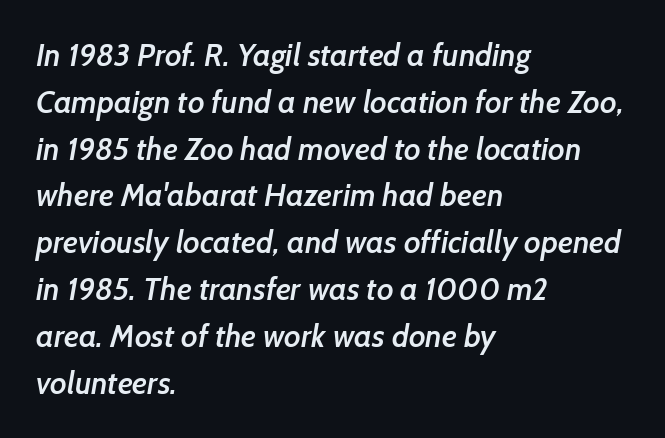
The image shows 31 px semibold sans-serif type; set left-aligned, normal line spacing (1.51x), normal letter spacing, not underlined; low stroke contrast and a medium x-height.
